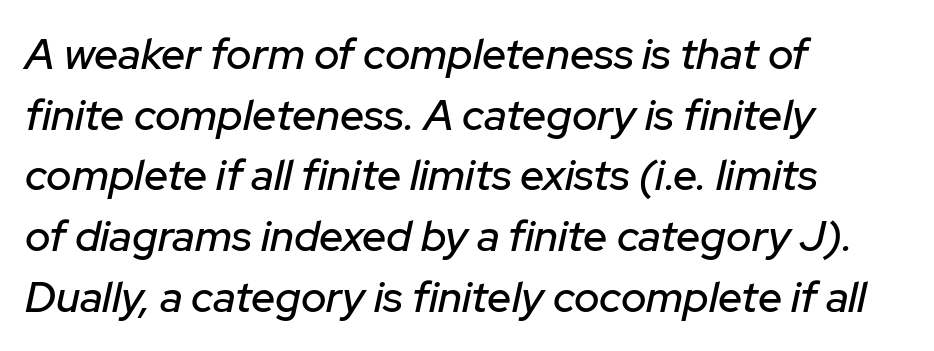
Compared with ordinary roman type, these characters are visibly tilted. Is this a fixed-width face? No — the glyphs have proportional, varying widths. How are the letters spaced? Ordinarily, with no added tracking. Line spacing here is normal. Typeset ragged right — the left edge is the straight one. Each row of text sits above clean, open space.
